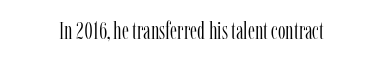
{"italic": "no", "bold": "no", "underline": "no", "letter_spacing": "normal", "letter_spacing_em": 0.0, "glyph_px": 24}
